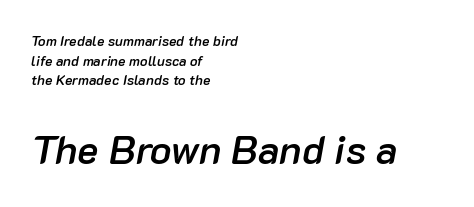
Left-aligned paragraph, ragged on the right. Descender tails drop into unmarked territory. The type is set solid horizontally, with unmodified tracking. The face used here is proportionally spaced, like ordinary book or web type.
